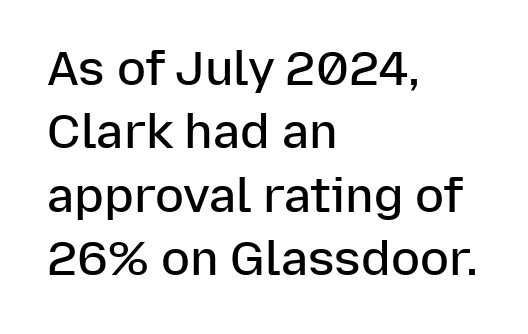
The letterforms sit shoulder to shoulder at normal distance. Are there feet on the stems? There aren't — it's a sans. Descender tails drop into unmarked territory. The rendering uses natural spacing where letterforms have individual widths. The passage shown is semibold, sitting just below true bold. The rendering anchors every line to the left-hand side.
